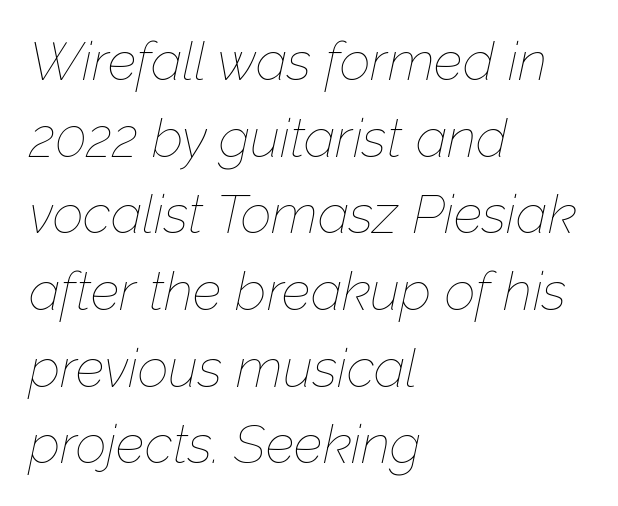
You could call the tracking neutral — neither tight nor loose. No heavy texture on the line: the type isn't bold. This sample uses an oblique cut, with every glyph tilted off the vertical. The lines in this sample share a left origin and differ only in where they stop.
